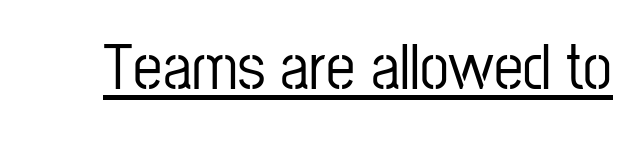
{"serif": "no", "italic": "no", "width": "condensed", "stroke_contrast": "low", "x_height": "medium", "monospaced": "no", "underline": "yes", "letter_spacing": "normal", "letter_spacing_em": 0.0, "glyph_px": 65}
